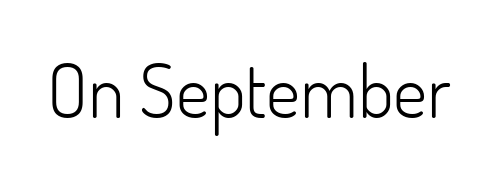
Q: Is the text bold? A: No.
Q: Is the text italic (slanted)? A: No, it is upright.
Q: Is the typeface a serif or a sans-serif typeface? A: Sans-serif.
Q: Is the text underlined? A: No.
Q: Is the spacing between letters normal or unusually wide? A: Normal.
Q: Width (condensed, normal, or wide)? A: Normal.
Q: Stroke contrast? A: Low.
Q: x-height? A: Small.
Q: Monospaced? A: No.
